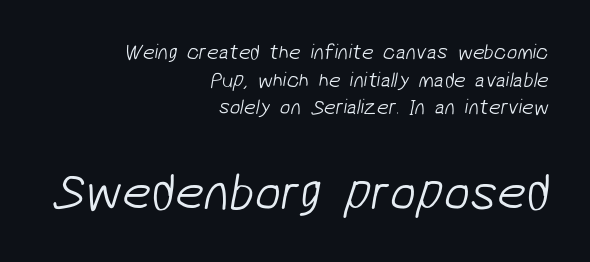
{"serif": "no", "bold": "no", "weight": "light", "width": "normal", "stroke_contrast": "low", "x_height": "medium", "monospaced": "no", "underline": "no", "align": "right", "line_spacing": "normal", "line_spacing_ratio": 1.32, "letter_spacing": "normal", "letter_spacing_em": 0.0, "larger_block": "second", "size_ratio": 2.48, "glyph_px": 52}
